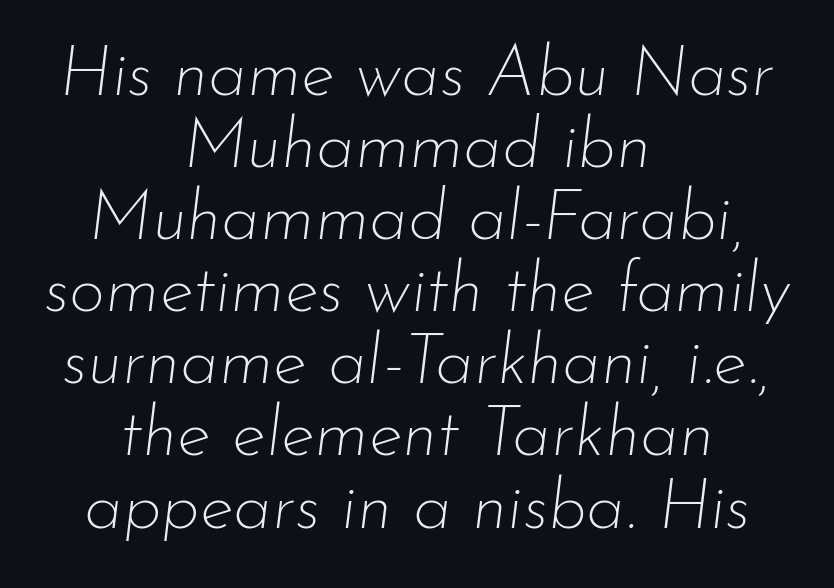
{"italic": "yes", "lean": "right", "slant_degrees": 7, "bold": "no", "weight": "thin", "width": "normal", "stroke_contrast": "low", "x_height": "small", "monospaced": "no", "underline": "no", "align": "center", "line_spacing": "tight", "line_spacing_ratio": 1.03, "letter_spacing": "normal", "letter_spacing_em": 0.0, "glyph_px": 70}
